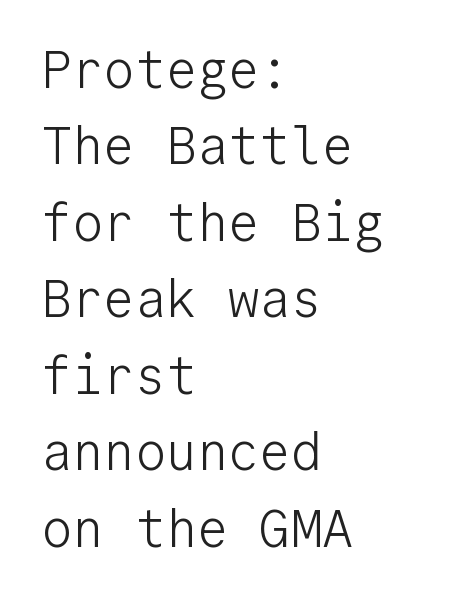
Q: Is the text bold? A: No.
Q: Is the text italic (slanted)? A: No, it is upright.
Q: Is the typeface a serif or a sans-serif typeface? A: Sans-serif.
Q: Is the text underlined? A: No.
Q: How is the paragraph aligned? A: Left-aligned.
Q: Is the spacing between letters normal or unusually wide? A: Normal.
Q: Is the spacing between lines tight, normal or loose? A: Normal.
Q: Width (condensed, normal, or wide)? A: Normal.
Q: Stroke contrast? A: Low.
Q: x-height? A: Medium.
Q: Monospaced? A: Yes.
